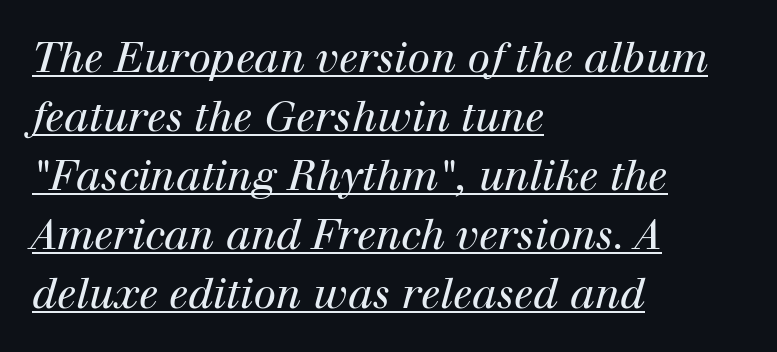
Stroke thickness stays within the range of a standard reading face or lighter. Italic? Definitely — the glyphs are oblique. Note the varied advance widths — an 'i' is clearly narrower than an 'm'. Emphasis is given by a line drawn under the lettering. Line spacing here is normal.
